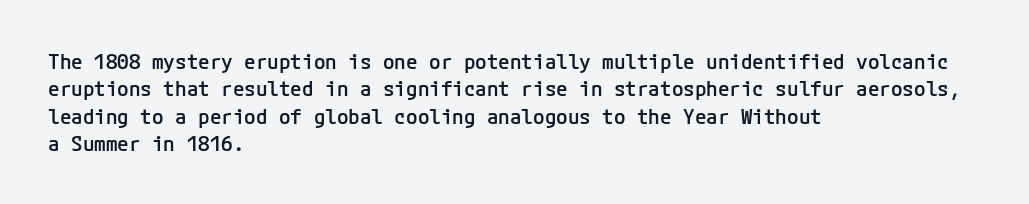
{"italic": "no", "bold": "semi", "underline": "no", "align": "left", "line_spacing": "normal", "line_spacing_ratio": 1.3, "letter_spacing": "normal", "letter_spacing_em": 0.0, "glyph_px": 21}
